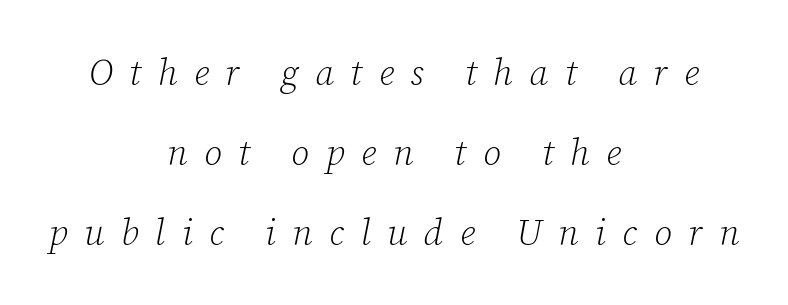
Q: Is the text bold? A: No.
Q: Is the text italic (slanted)? A: Yes, it leans right by about 12 degrees.
Q: Is the typeface a serif or a sans-serif typeface? A: Serif.
Q: Is the text underlined? A: No.
Q: How is the paragraph aligned? A: Centered.
Q: Is the spacing between letters normal or unusually wide? A: Unusually wide.
Q: Is the spacing between lines tight, normal or loose? A: Loose.
Q: Width (condensed, normal, or wide)? A: Normal.
Q: Stroke contrast? A: Low.
Q: x-height? A: Medium.
Q: Monospaced? A: No.
